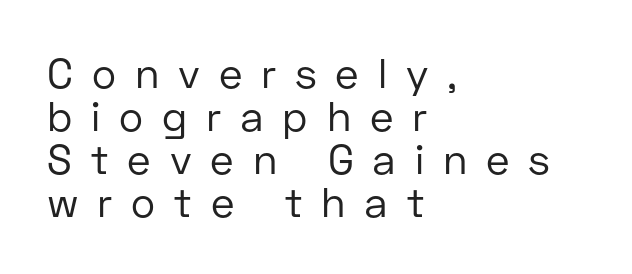
{"serif": "no", "italic": "no", "bold": "no", "weight": "regular", "width": "normal", "stroke_contrast": "low", "x_height": "medium", "monospaced": "no", "underline": "no", "align": "left", "line_spacing": "tight", "line_spacing_ratio": 1.05, "letter_spacing": "wide", "letter_spacing_em": 0.46, "glyph_px": 41}
